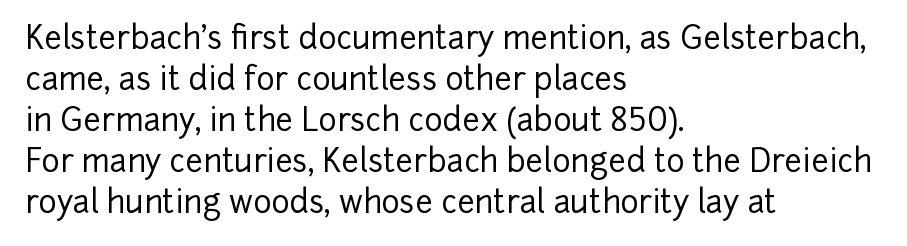
The image shows 31 px sans-serif type, upright; set left-aligned, normal line spacing (1.32x), normal letter spacing, not underlined; low stroke contrast and a medium x-height.
